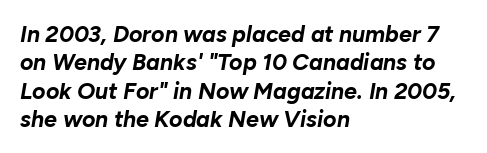
The rendering applies a slant to the glyphs. Nobody touched the tracking dial on this one. A dark, heavy texture on the line: the type is bold. Notice how the passage keeps a crisp vertical edge on the left only.
